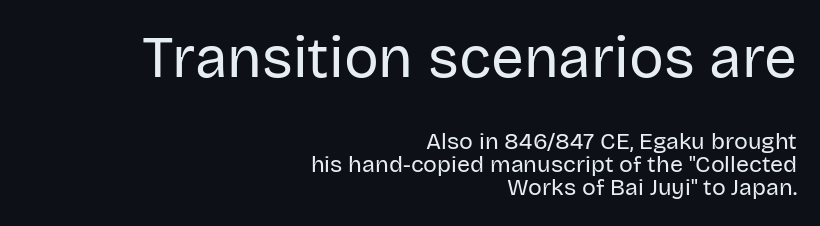
Q: Is the text bold? A: No.
Q: Is the text italic (slanted)? A: No, it is upright.
Q: Is the typeface a serif or a sans-serif typeface? A: Sans-serif.
Q: Is the text underlined? A: No.
Q: How is the paragraph aligned? A: Right-aligned.
Q: Is the spacing between letters normal or unusually wide? A: Normal.
Q: Is the spacing between lines tight, normal or loose? A: Tight.
Q: Which block of text is set in a larger size, the first (top) or the second (bottom)? A: The first (top) one.
Q: Width (condensed, normal, or wide)? A: Normal.
Q: Stroke contrast? A: Low.
Q: x-height? A: Large.
Q: Monospaced? A: No.
